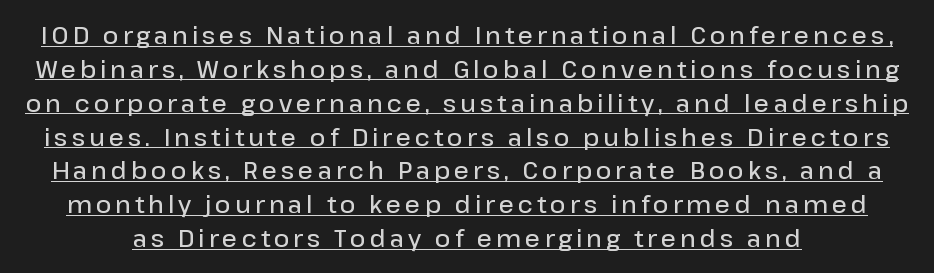
Q: Is the text bold? A: Semi-bold.
Q: Is the text italic (slanted)? A: No, it is upright.
Q: Is the text underlined? A: Yes.
Q: Is the spacing between lines tight, normal or loose? A: Normal.
